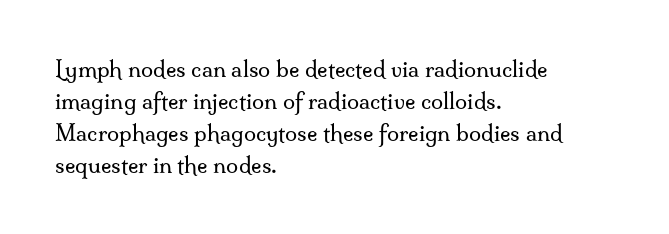
{"italic": "no", "bold": "no", "underline": "no", "align": "left", "line_spacing": "normal", "line_spacing_ratio": 1.45, "letter_spacing": "normal", "letter_spacing_em": 0.0, "glyph_px": 22}
